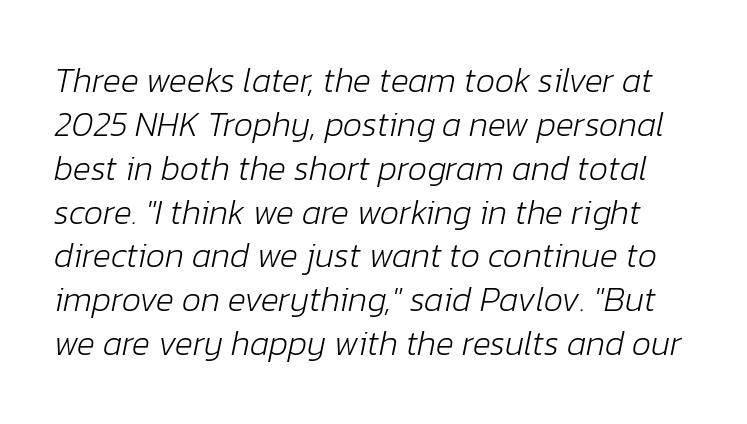
{"italic": "yes", "lean": "right", "slant_degrees": 12, "bold": "no", "weight": "light", "width": "normal", "stroke_contrast": "low", "x_height": "medium", "monospaced": "no", "underline": "no", "line_spacing": "normal", "line_spacing_ratio": 1.29, "letter_spacing": "normal", "letter_spacing_em": 0.0, "glyph_px": 34}
